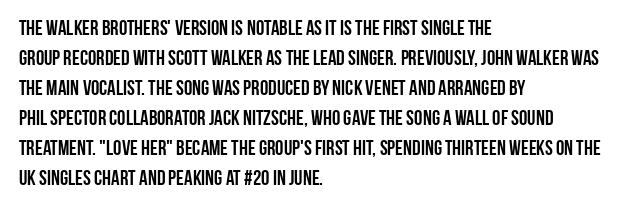
{"italic": "no", "underline": "no", "align": "left", "line_spacing": "normal", "line_spacing_ratio": 1.43, "letter_spacing": "normal", "letter_spacing_em": 0.0, "glyph_px": 21}
